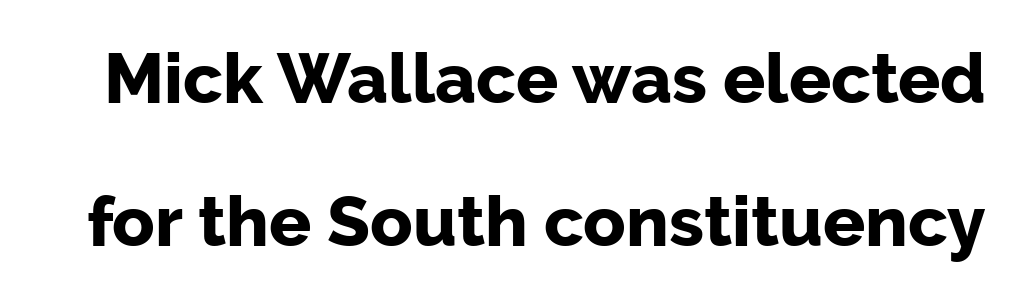
In terms of letterspacing, this is plain default setting. Note: no serifs on the glyphs. Ascenders rise straight up at ninety degrees. The area under the type is left untouched.
